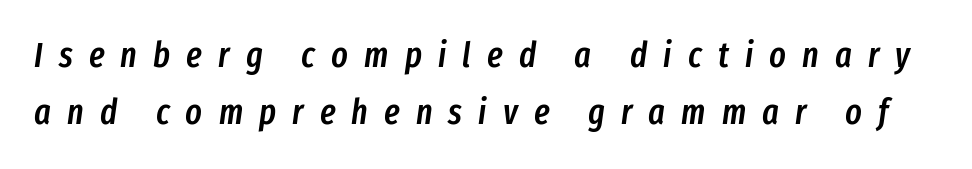
Q: Is the text bold? A: Semi-bold.
Q: Is the text italic (slanted)? A: Yes, it leans right by about 8 degrees.
Q: Is the text underlined? A: No.
Q: Is the spacing between letters normal or unusually wide? A: Unusually wide.
Q: Is the spacing between lines tight, normal or loose? A: Normal.
Q: Width (condensed, normal, or wide)? A: Condensed.
Q: Stroke contrast? A: Low.
Q: x-height? A: Medium.
Q: Monospaced? A: No.
